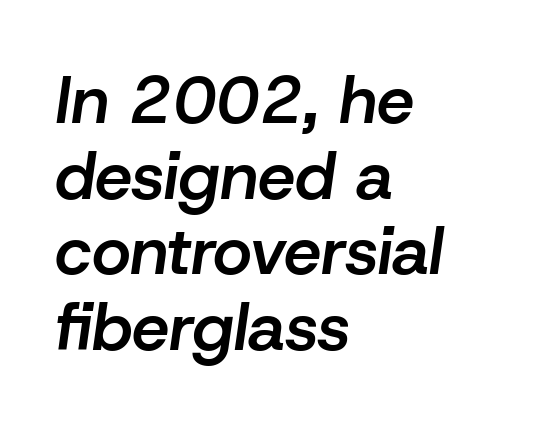
{"italic": "yes", "lean": "right", "slant_degrees": 8, "bold": "semi", "weight": "semibold", "width": "normal", "stroke_contrast": "low", "x_height": "medium", "monospaced": "no", "underline": "no", "align": "left", "line_spacing": "tight", "line_spacing_ratio": 1.13, "letter_spacing": "normal", "letter_spacing_em": 0.0, "glyph_px": 67}
